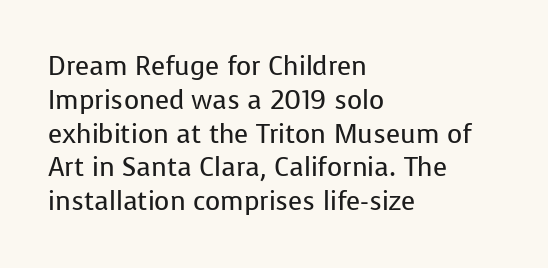
{"italic": "no", "bold": "no", "underline": "no", "align": "left", "line_spacing": "normal", "line_spacing_ratio": 1.3, "letter_spacing": "normal", "letter_spacing_em": 0.0, "glyph_px": 26}
